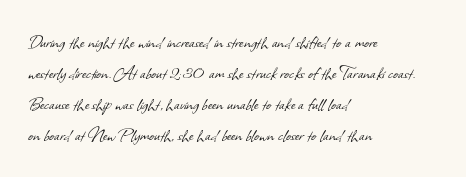
The image shows 21 px text type; set left-aligned, normal line spacing (1.48x), normal letter spacing, not underlined.
